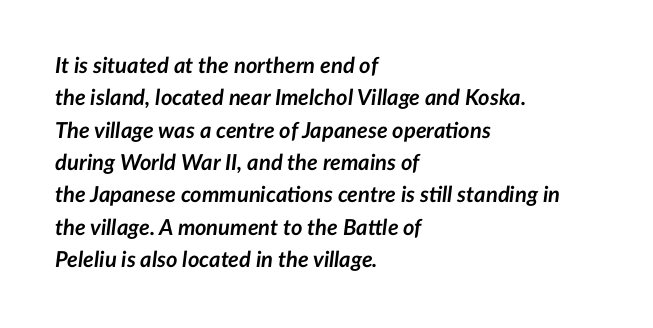
Q: Is the text bold? A: Yes.
Q: Is the text italic (slanted)? A: Yes, it leans right by about 7 degrees.
Q: Is the text underlined? A: No.
Q: How is the paragraph aligned? A: Left-aligned.
Q: Is the spacing between letters normal or unusually wide? A: Normal.
Q: Is the spacing between lines tight, normal or loose? A: Normal.
